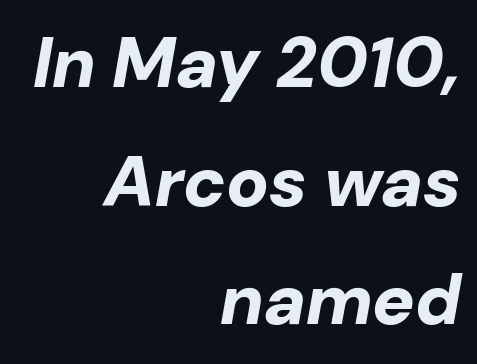
{"italic": "yes", "lean": "right", "slant_degrees": 10, "bold": "yes", "weight": "bold", "width": "normal", "stroke_contrast": "low", "x_height": "medium", "monospaced": "no", "underline": "no", "align": "right", "line_spacing": "normal", "line_spacing_ratio": 1.67, "letter_spacing": "normal", "letter_spacing_em": 0.0, "glyph_px": 71}
